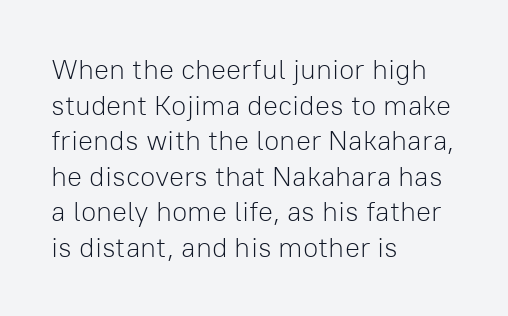
{"serif": "no", "italic": "no", "bold": "no", "weight": "light", "width": "normal", "stroke_contrast": "low", "x_height": "medium", "monospaced": "no", "underline": "no", "align": "left", "line_spacing": "normal", "line_spacing_ratio": 1.27, "letter_spacing": "normal", "letter_spacing_em": 0.0, "glyph_px": 28}
